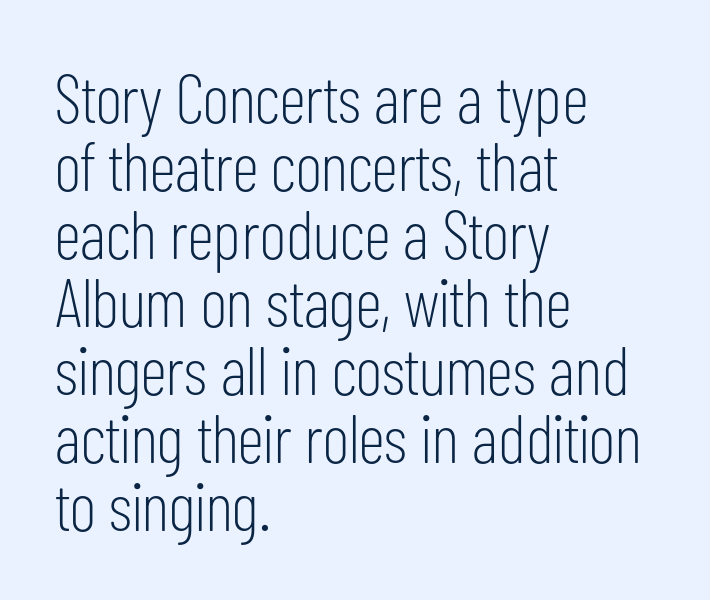
Q: Is the text bold? A: No.
Q: Is the text italic (slanted)? A: No, it is upright.
Q: Is the typeface a serif or a sans-serif typeface? A: Sans-serif.
Q: Is the text underlined? A: No.
Q: How is the paragraph aligned? A: Left-aligned.
Q: Is the spacing between letters normal or unusually wide? A: Normal.
Q: Is the spacing between lines tight, normal or loose? A: Tight.
Q: Width (condensed, normal, or wide)? A: Condensed.
Q: Stroke contrast? A: Low.
Q: x-height? A: Medium.
Q: Monospaced? A: No.
